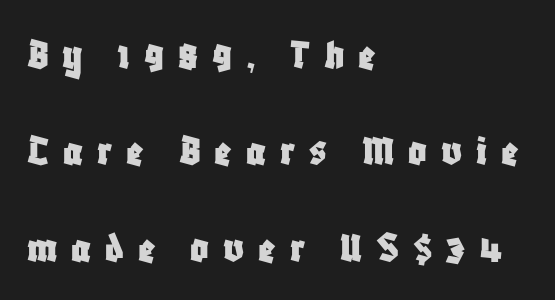
A typesetter would call this leading open, well beyond the default. You can tell it's not italic because the verticals are truly vertical. Display-style spreading of the glyphs; the letterfit is very open. This sample is left-justified, so line endings fall wherever the words run out. No word sits above an underline.
